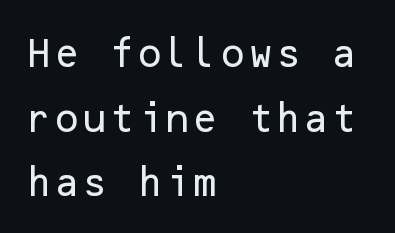
Q: Is the text italic (slanted)? A: No, it is upright.
Q: Is the typeface a serif or a sans-serif typeface? A: Sans-serif.
Q: Is the text underlined? A: No.
Q: How is the paragraph aligned? A: Left-aligned.
Q: Is the spacing between letters normal or unusually wide? A: Normal.
Q: Is the spacing between lines tight, normal or loose? A: Loose.
Q: Width (condensed, normal, or wide)? A: Normal.
Q: Stroke contrast? A: Low.
Q: x-height? A: Medium.
